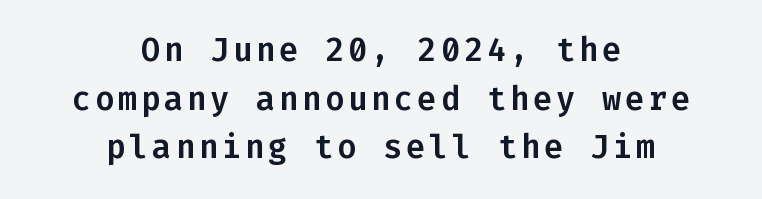
{"serif": "no", "italic": "no", "width": "normal", "stroke_contrast": "low", "x_height": "medium", "monospaced": "yes", "underline": "no", "align": "center", "line_spacing": "normal", "line_spacing_ratio": 1.52, "glyph_px": 32}
